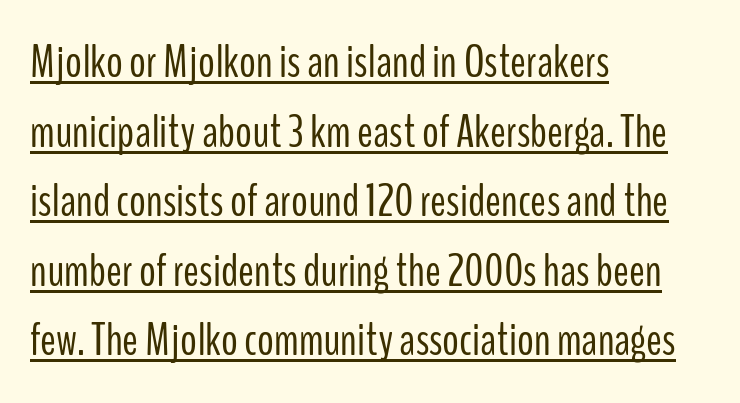
Spacing verdict: proportional, widths tailored to each character. In terms of letterspacing, this is plain default setting. These lines are set flush left with a ragged right edge. Weight: not bold — regular or lighter.
